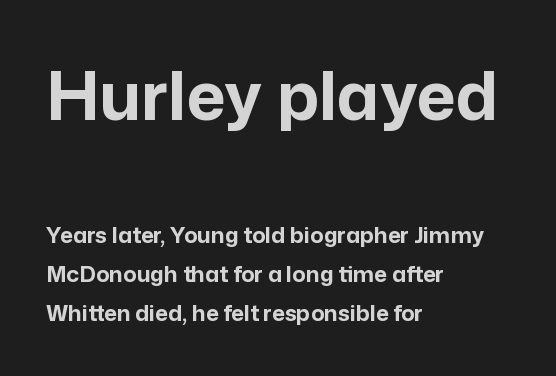
{"serif": "no", "italic": "no", "bold": "yes", "weight": "bold", "width": "normal", "stroke_contrast": "low", "x_height": "medium", "monospaced": "no", "underline": "no", "align": "left", "line_spacing_ratio": 1.78, "letter_spacing": "normal", "letter_spacing_em": 0.0, "larger_block": "first", "size_ratio": 3.05, "glyph_px": 67}
